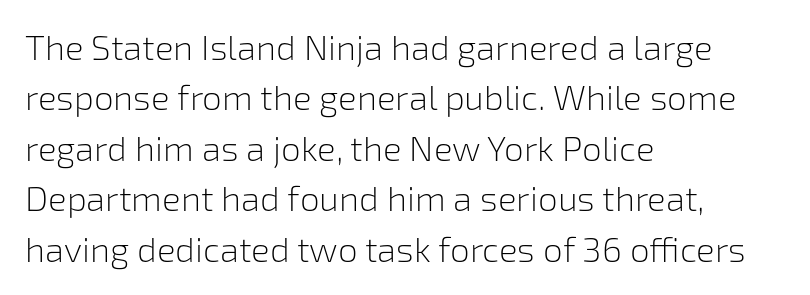
The image shows 35 px light sans-serif type, upright; set left-aligned, normal line spacing (1.44x), normal letter spacing, not underlined; low stroke contrast and a medium x-height.
